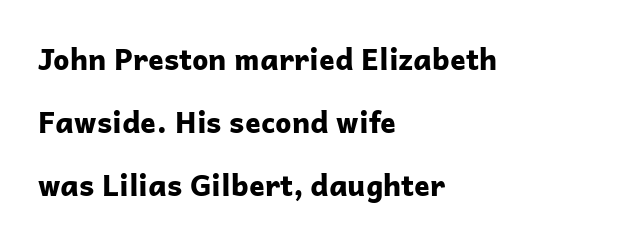
{"serif": "no", "italic": "no", "bold": "yes", "weight": "bold", "width": "normal", "stroke_contrast": "low", "x_height": "medium", "monospaced": "no", "underline": "no", "align": "left", "line_spacing": "loose", "line_spacing_ratio": 2.18, "letter_spacing": "normal", "letter_spacing_em": 0.0, "glyph_px": 29}
